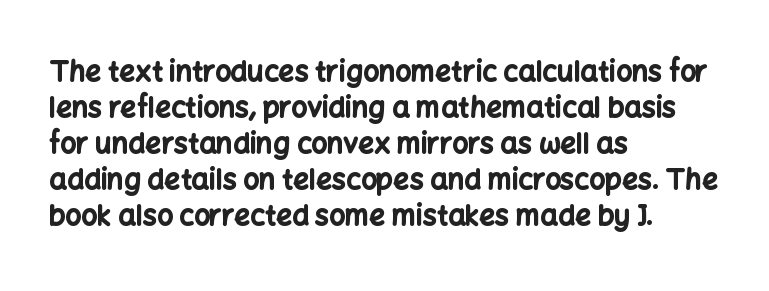
{"serif": "no", "italic": "no", "bold": "yes", "weight": "bold", "width": "normal", "stroke_contrast": "low", "x_height": "medium", "monospaced": "no", "underline": "no", "align": "left", "line_spacing": "normal", "line_spacing_ratio": 1.29, "letter_spacing": "normal", "letter_spacing_em": 0.0, "glyph_px": 28}
